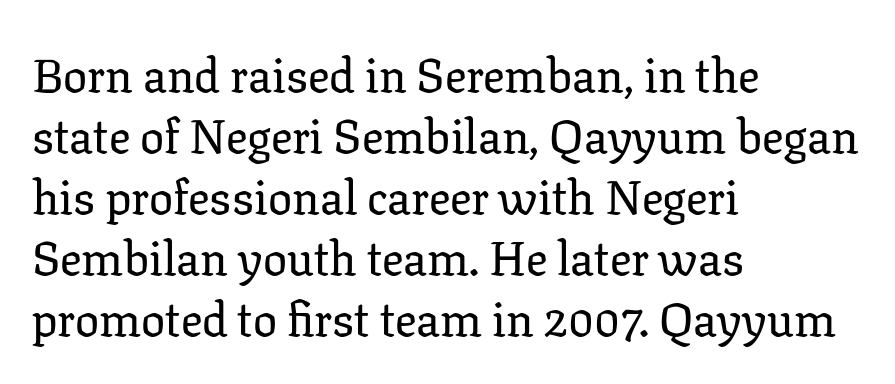
Q: Is the text italic (slanted)? A: No, it is upright.
Q: Is the typeface a serif or a sans-serif typeface? A: Serif.
Q: Is the text underlined? A: No.
Q: How is the paragraph aligned? A: Left-aligned.
Q: Is the spacing between letters normal or unusually wide? A: Normal.
Q: Is the spacing between lines tight, normal or loose? A: Normal.
Q: Width (condensed, normal, or wide)? A: Normal.
Q: Stroke contrast? A: Low.
Q: x-height? A: Medium.
Q: Monospaced? A: No.
